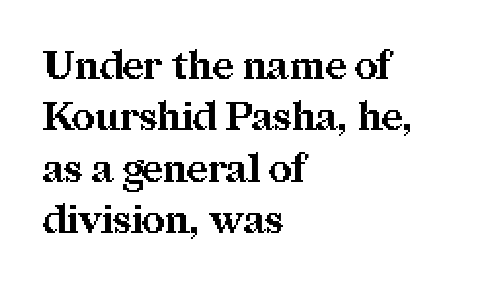
Q: Is the text bold? A: Yes.
Q: Is the text italic (slanted)? A: No, it is upright.
Q: Is the typeface a serif or a sans-serif typeface? A: Serif.
Q: Is the text underlined? A: No.
Q: How is the paragraph aligned? A: Left-aligned.
Q: Is the spacing between letters normal or unusually wide? A: Normal.
Q: Is the spacing between lines tight, normal or loose? A: Normal.
Q: Width (condensed, normal, or wide)? A: Normal.
Q: Stroke contrast? A: Medium.
Q: x-height? A: Medium.
Q: Monospaced? A: No.
